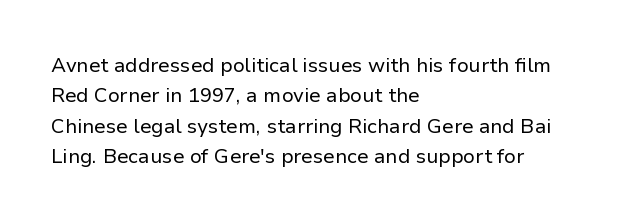
The image shows 20 px text type, upright; set left-aligned, normal line spacing (1.52x), normal letter spacing, not underlined.
